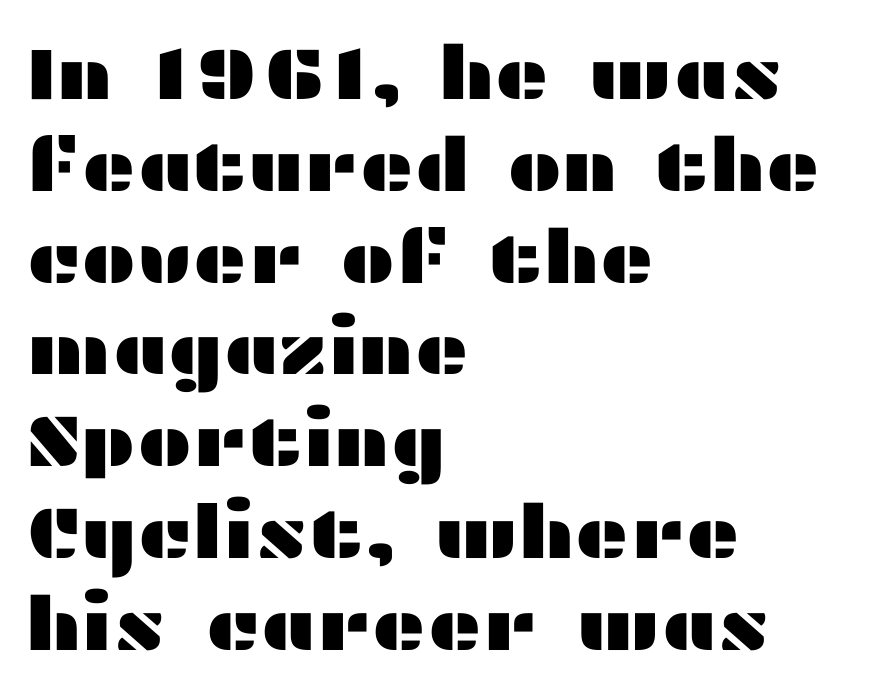
The image shows 74 px wide sans-serif type, upright; set left-aligned, line spacing 1.24x, normal letter spacing, not underlined; medium stroke contrast and a medium x-height.
